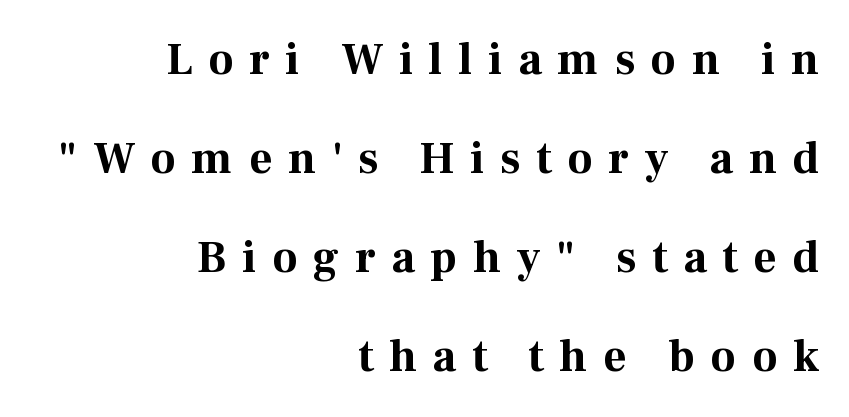
The image shows 45 px bold serif type, upright; set right-aligned, loose line spacing (2.2x), unusually wide letter spacing (+0.35 em), not underlined; medium stroke contrast and a medium x-height.
